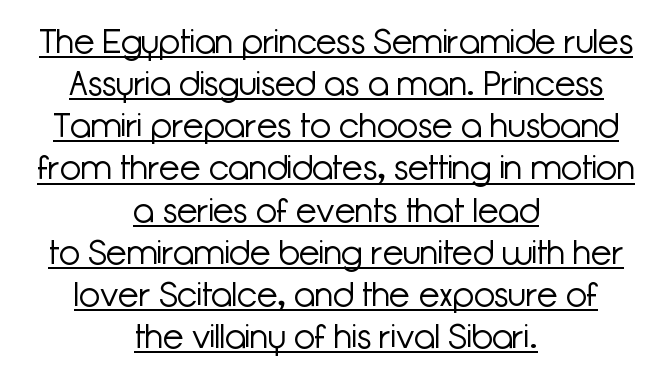
Q: Is the text bold? A: No.
Q: Is the text italic (slanted)? A: No, it is upright.
Q: Is the typeface a serif or a sans-serif typeface? A: Sans-serif.
Q: Is the text underlined? A: Yes.
Q: How is the paragraph aligned? A: Centered.
Q: Is the spacing between letters normal or unusually wide? A: Normal.
Q: Width (condensed, normal, or wide)? A: Normal.
Q: Stroke contrast? A: Low.
Q: x-height? A: Medium.
Q: Monospaced? A: No.
